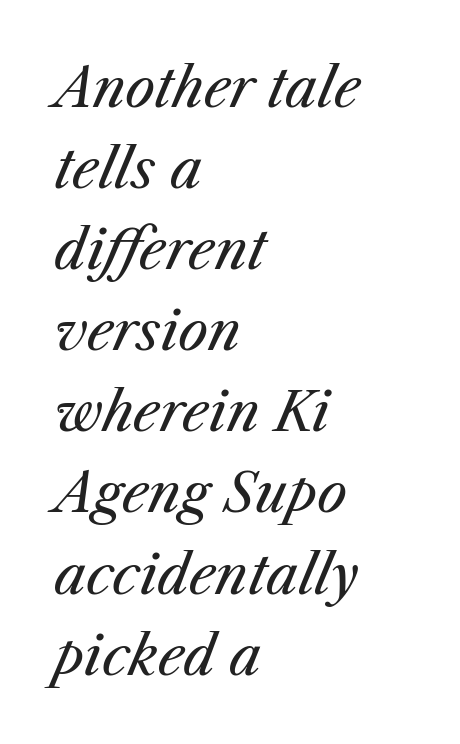
The image shows 53 px regular-weight type, italic (leaning right); set left-aligned, normal line spacing (1.53x), normal letter spacing, not underlined; medium stroke contrast and a medium x-height.
